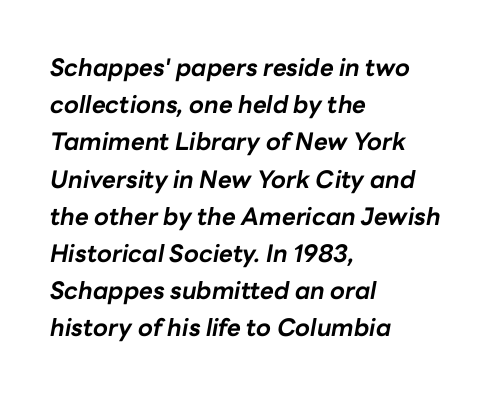
{"italic": "yes", "lean": "right", "slant_degrees": 10, "bold": "yes", "underline": "no", "align": "left", "line_spacing": "normal", "line_spacing_ratio": 1.55, "letter_spacing": "normal", "letter_spacing_em": 0.0, "glyph_px": 24}
